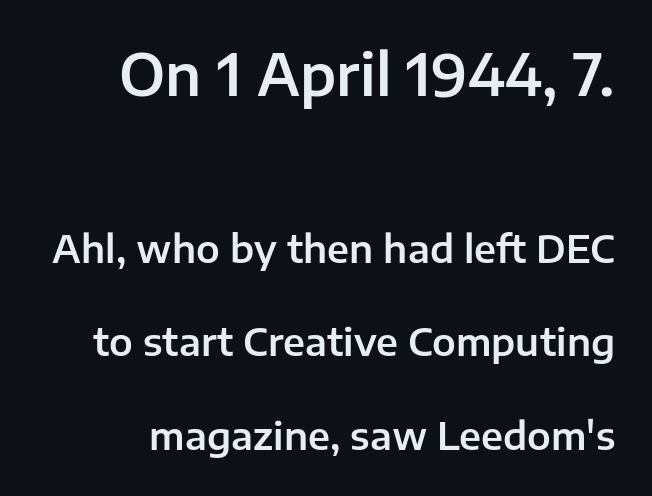
{"serif": "no", "italic": "no", "width": "normal", "stroke_contrast": "low", "x_height": "medium", "monospaced": "no", "underline": "no", "line_spacing": "loose", "line_spacing_ratio": 2.46, "letter_spacing": "normal", "letter_spacing_em": 0.0, "larger_block": "first", "size_ratio": 1.5, "glyph_px": 57}
